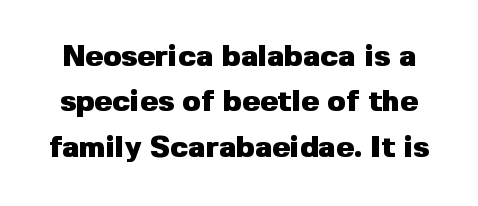
Thick stems and heavy bowls — unmistakably bold. This rendering leaves character spacing at its baseline value. If you measured baseline to baseline, you'd find a middling distance. Spacing verdict: proportional, widths tailored to each character. It's the straight-up-and-down kind of type. The foot of each line stays bare and open.
